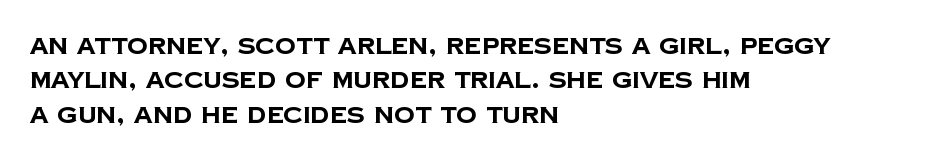
Q: Is the text bold? A: Yes.
Q: Is the text underlined? A: No.
Q: How is the paragraph aligned? A: Left-aligned.
Q: Is the spacing between letters normal or unusually wide? A: Normal.
Q: Is the spacing between lines tight, normal or loose? A: Normal.
